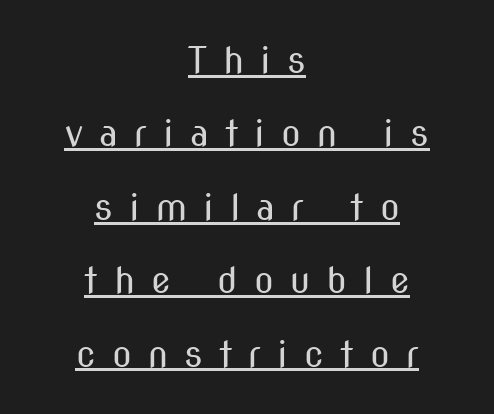
Letterform terminals end flat and unadorned throughout the passage. The vertical gap from one line to the next is large. This rendering features underlined lettering. Italic: no, the glyphs are upright roman.
